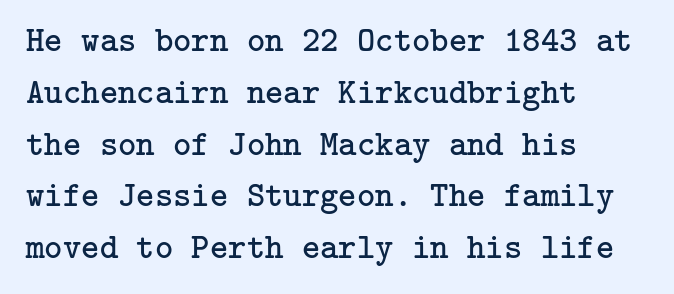
{"serif": "yes", "italic": "no", "bold": "no", "weight": "regular", "width": "normal", "stroke_contrast": "low", "x_height": "medium", "underline": "no", "align": "left", "line_spacing": "normal", "line_spacing_ratio": 1.48, "letter_spacing": "normal", "letter_spacing_em": 0.0, "glyph_px": 35}
